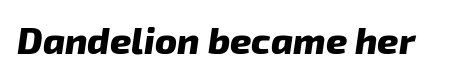
The specimen reads as italic at a glance. The letters advance in unequal steps, a hallmark of proportional type. A bare baseline throughout the passage. The passage shown is emphatically bold. Default kerning and tracking; the words read as compact shapes.
